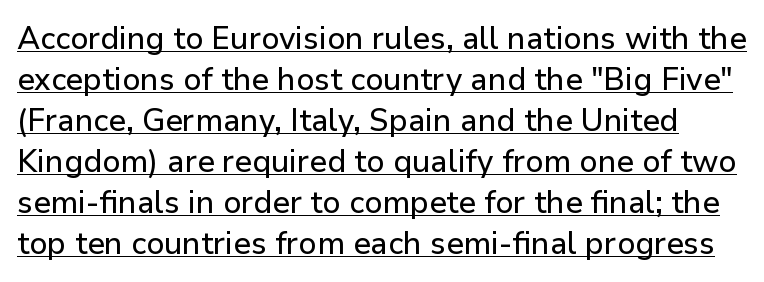
{"serif": "no", "italic": "no", "width": "normal", "stroke_contrast": "low", "x_height": "medium", "monospaced": "no", "underline": "yes", "line_spacing": "normal", "line_spacing_ratio": 1.32, "letter_spacing": "normal", "letter_spacing_em": 0.0, "glyph_px": 31}
